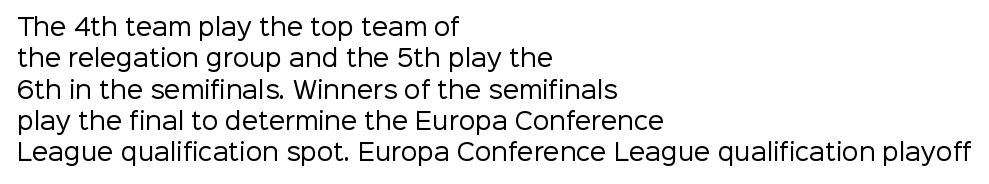
The image shows 23 px text type, upright; set left-aligned, normal line spacing (1.36x), normal letter spacing, not underlined.
